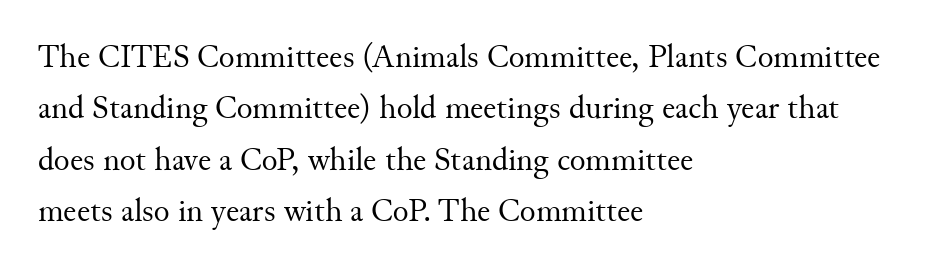
Q: Is the text bold? A: No.
Q: Is the text italic (slanted)? A: No, it is upright.
Q: Is the typeface a serif or a sans-serif typeface? A: Serif.
Q: Is the text underlined? A: No.
Q: How is the paragraph aligned? A: Left-aligned.
Q: Is the spacing between letters normal or unusually wide? A: Normal.
Q: Is the spacing between lines tight, normal or loose? A: Normal.
Q: Width (condensed, normal, or wide)? A: Normal.
Q: Stroke contrast? A: Medium.
Q: x-height? A: Small.
Q: Monospaced? A: No.
